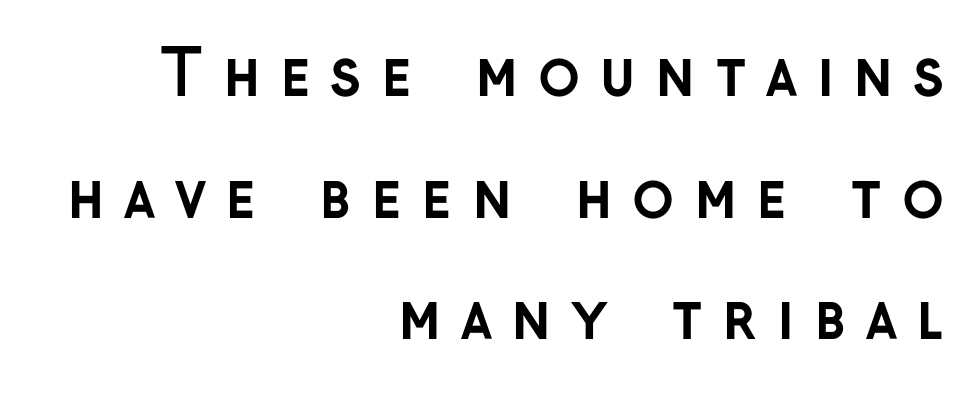
A full-strength bold gives these letters their thick strokes. There is plenty of visible air inserted between adjacent glyphs. Which margin do the lines hug? The right one — the left edge is uneven. The rendering uses a large line-height, opening up the rows.
